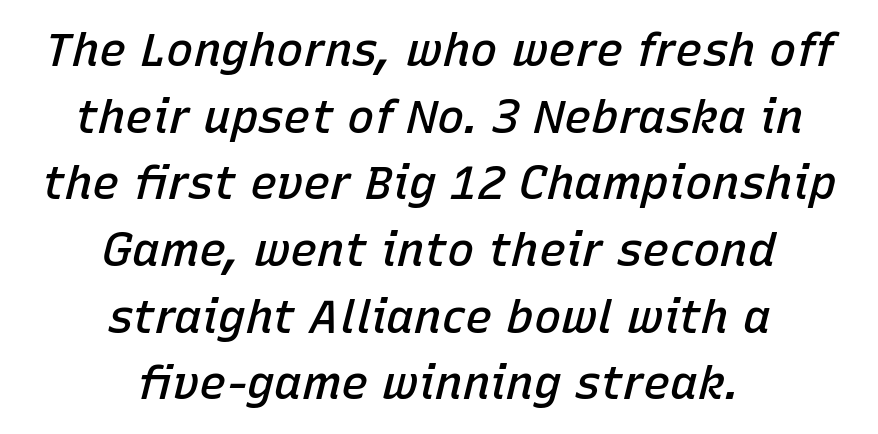
Do the characters align in a grid? No, the font is proportional. A student would call this center alignment; a typographer would say set centered. Tall strokes in this sample are angled rather than plumb. Observe the ordinary spacing: letters are neighbours, not strangers. Look at the stroke-to-counter ratio: somewhat heavy, a semibold.
